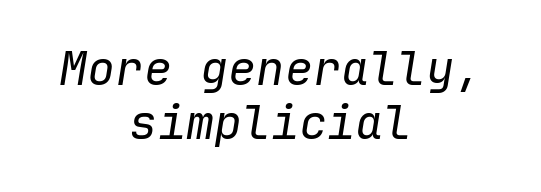
The image shows 47 px regular-weight type, italic (leaning right), monospaced; set centered, tight line spacing (1.15x), normal letter spacing, not underlined; low stroke contrast and a medium x-height.
